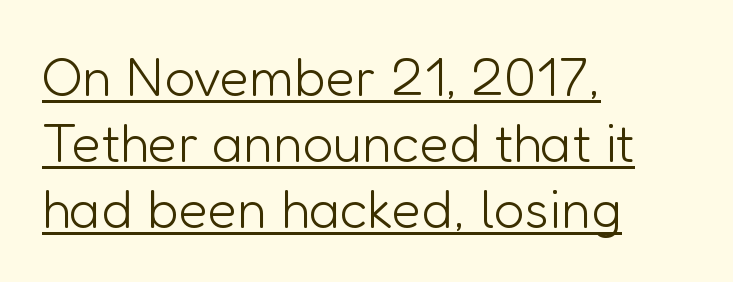
{"serif": "no", "italic": "no", "bold": "no", "weight": "light", "width": "normal", "stroke_contrast": "low", "x_height": "medium", "monospaced": "no", "underline": "yes", "align": "left", "line_spacing_ratio": 1.22, "letter_spacing": "normal", "letter_spacing_em": 0.0, "glyph_px": 54}
